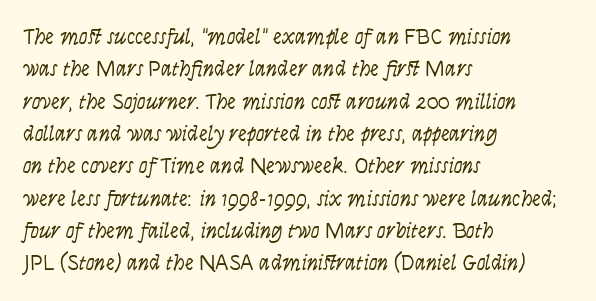
{"bold": "no", "underline": "no", "align": "left", "line_spacing": "normal", "line_spacing_ratio": 1.47, "letter_spacing": "normal", "letter_spacing_em": 0.0, "glyph_px": 22}
